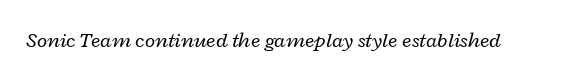
{"italic": "yes", "lean": "right", "slant_degrees": 12, "bold": "no", "underline": "no", "letter_spacing": "normal", "letter_spacing_em": 0.0, "glyph_px": 21}
